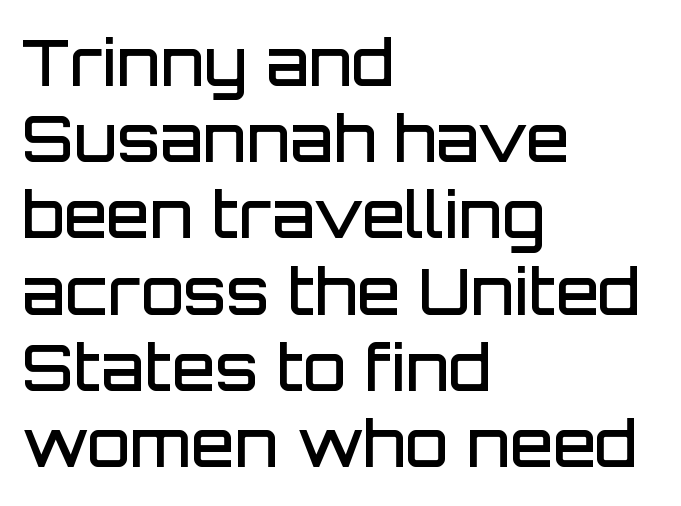
Which margin do the lines hug? The left one — the right edge is uneven. The font family rendered here belongs to the sans-serif group. Character widths vary here, with narrow letters taking less room than wide ones. Compared with typical body copy, the letter spacing here is the same. Beneath every word, the page is bare.
